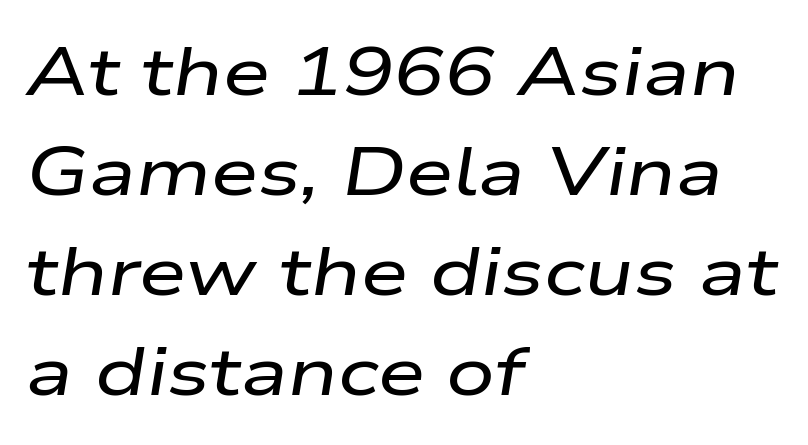
Q: Is the text italic (slanted)? A: Yes, it leans right by about 9 degrees.
Q: Is the text underlined? A: No.
Q: How is the paragraph aligned? A: Left-aligned.
Q: Is the spacing between letters normal or unusually wide? A: Normal.
Q: Is the spacing between lines tight, normal or loose? A: Normal.
Q: Width (condensed, normal, or wide)? A: Wide.
Q: Stroke contrast? A: Low.
Q: x-height? A: Medium.
Q: Monospaced? A: No.
